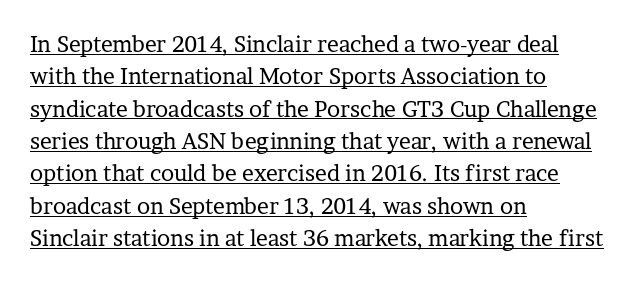
The image shows 22 px text type, upright; set left-aligned, normal line spacing (1.47x), normal letter spacing, underlined.
